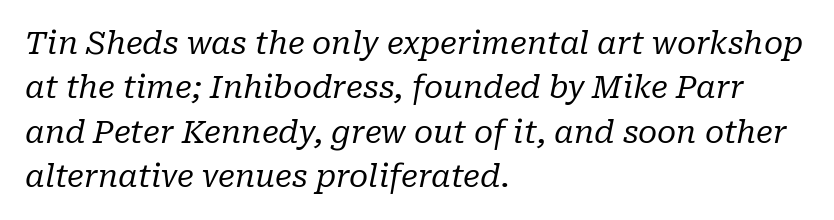
{"serif": "yes", "italic": "yes", "lean": "right", "slant_degrees": 10, "bold": "no", "weight": "regular", "width": "normal", "stroke_contrast": "low", "x_height": "medium", "monospaced": "no", "underline": "no", "align": "left", "line_spacing": "normal", "line_spacing_ratio": 1.43, "letter_spacing": "normal", "letter_spacing_em": 0.0, "glyph_px": 31}
